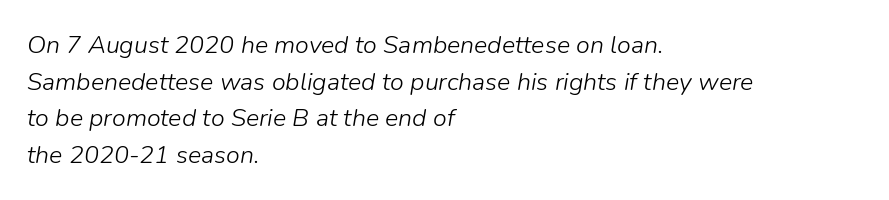
{"italic": "yes", "lean": "right", "slant_degrees": 9, "bold": "no", "underline": "no", "align": "left", "line_spacing": "normal", "line_spacing_ratio": 1.47, "letter_spacing": "normal", "letter_spacing_em": 0.0, "glyph_px": 25}
